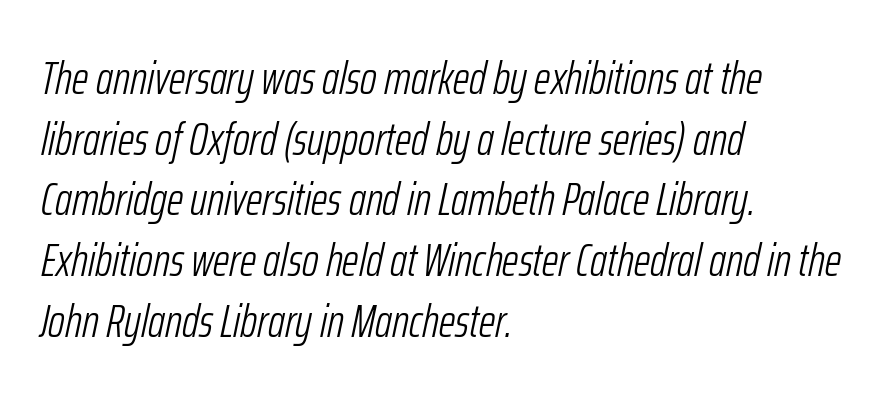
{"italic": "yes", "lean": "right", "slant_degrees": 12, "bold": "no", "weight": "light", "width": "condensed", "stroke_contrast": "low", "x_height": "medium", "monospaced": "no", "underline": "no", "align": "left", "line_spacing": "normal", "line_spacing_ratio": 1.32, "letter_spacing": "normal", "letter_spacing_em": 0.0, "glyph_px": 46}
